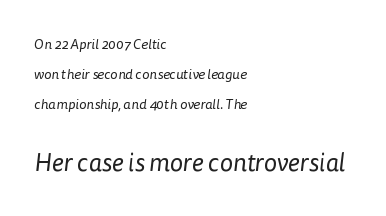
Q: Is the text bold? A: No.
Q: Is the text underlined? A: No.
Q: How is the paragraph aligned? A: Left-aligned.
Q: Is the spacing between letters normal or unusually wide? A: Normal.
Q: Is the spacing between lines tight, normal or loose? A: Loose.
Q: Which block of text is set in a larger size, the first (top) or the second (bottom)? A: The second (bottom) one.
